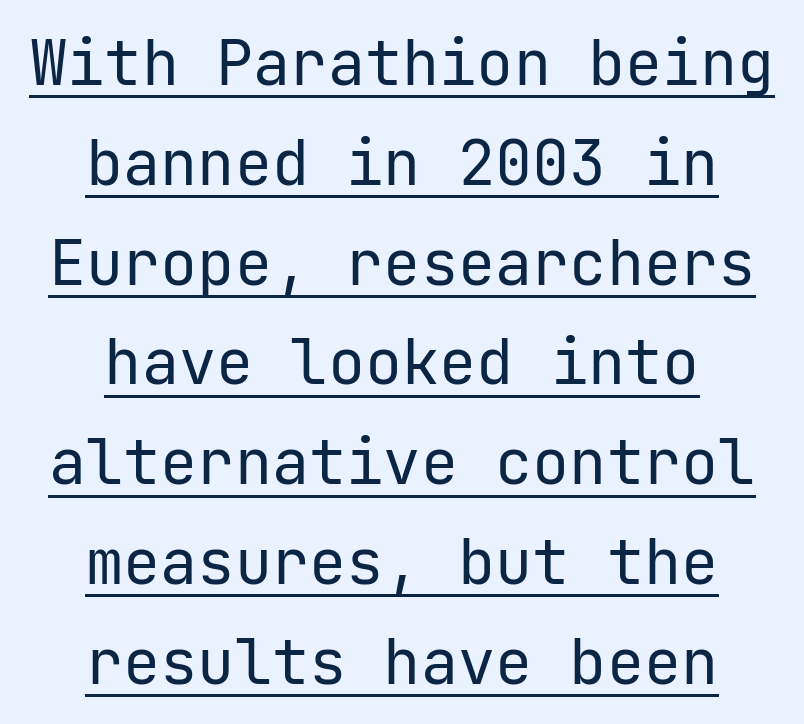
Q: Is the text bold? A: No.
Q: Is the text italic (slanted)? A: No, it is upright.
Q: Is the typeface a serif or a sans-serif typeface? A: Sans-serif.
Q: Is the text underlined? A: Yes.
Q: How is the paragraph aligned? A: Centered.
Q: Is the spacing between letters normal or unusually wide? A: Normal.
Q: Is the spacing between lines tight, normal or loose? A: Normal.
Q: Width (condensed, normal, or wide)? A: Normal.
Q: Stroke contrast? A: Low.
Q: x-height? A: Medium.
